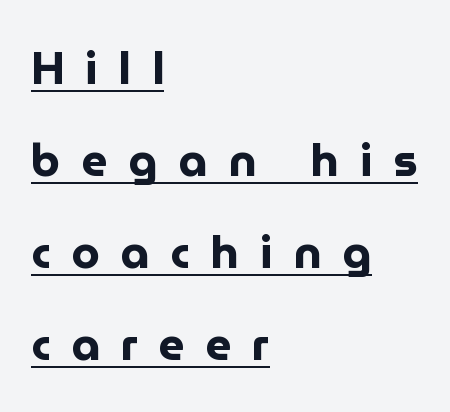
The image shows 46 px bold sans-serif type, upright; set left-aligned, loose line spacing (2.0x), unusually wide letter spacing (+0.45 em), underlined; low stroke contrast and a medium x-height.
